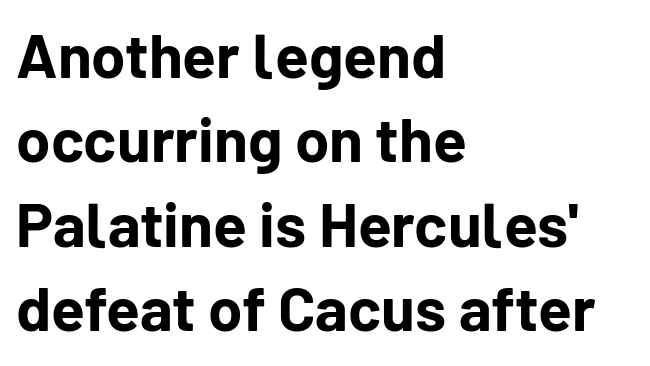
The image shows 62 px bold sans-serif type, upright; set left-aligned, normal line spacing (1.36x), normal letter spacing, not underlined; low stroke contrast and a medium x-height.
